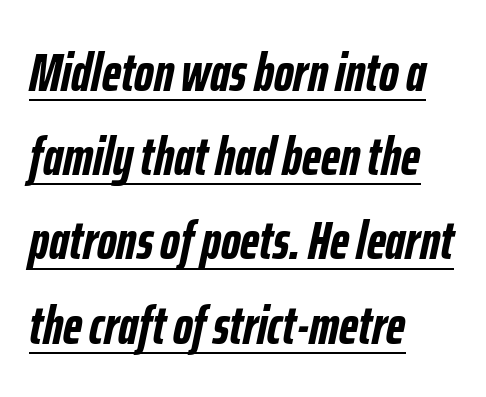
The image shows 54 px semibold, condensed type, italic (leaning right); set left-aligned, normal line spacing (1.56x), normal letter spacing, underlined; low stroke contrast and a medium x-height.
